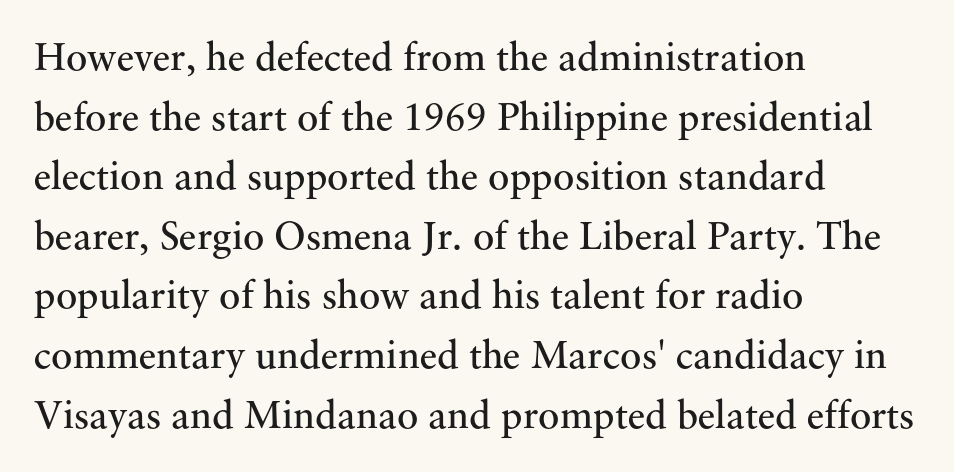
The image shows 40 px regular-weight serif type, upright; set left-aligned, normal line spacing (1.49x), normal letter spacing, not underlined; medium stroke contrast and a small x-height.
